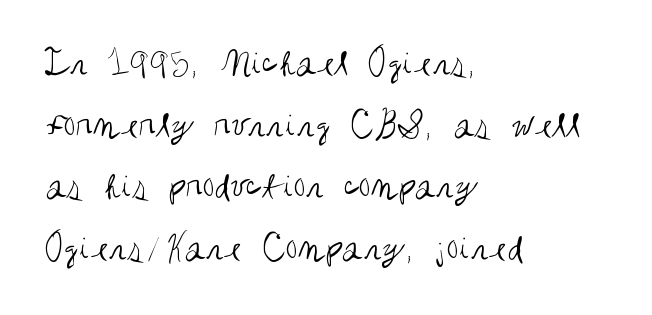
{"serif": "no", "bold": "no", "weight": "regular", "width": "condensed", "stroke_contrast": "medium", "x_height": "large", "monospaced": "no", "underline": "no", "align": "left", "line_spacing": "normal", "line_spacing_ratio": 1.58, "letter_spacing": "normal", "letter_spacing_em": 0.0, "glyph_px": 39}
